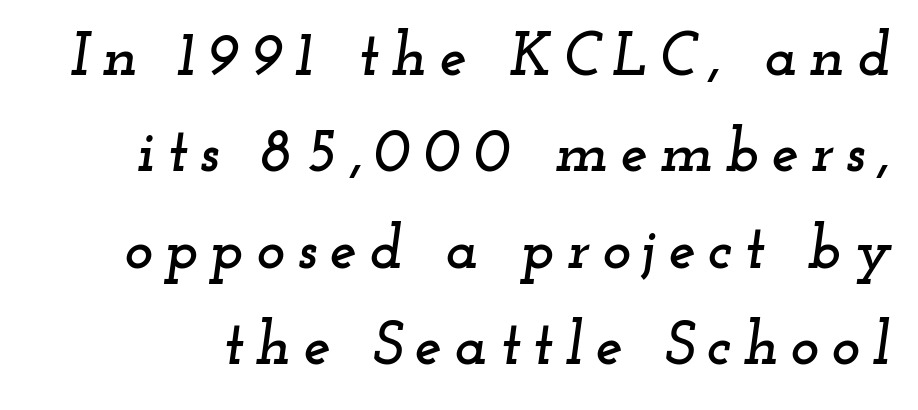
{"serif": "yes", "italic": "yes", "lean": "right", "slant_degrees": 12, "width": "wide", "stroke_contrast": "low", "x_height": "small", "monospaced": "no", "underline": "no", "line_spacing": "normal", "line_spacing_ratio": 1.58, "letter_spacing": "wide", "letter_spacing_em": 0.2, "glyph_px": 61}
